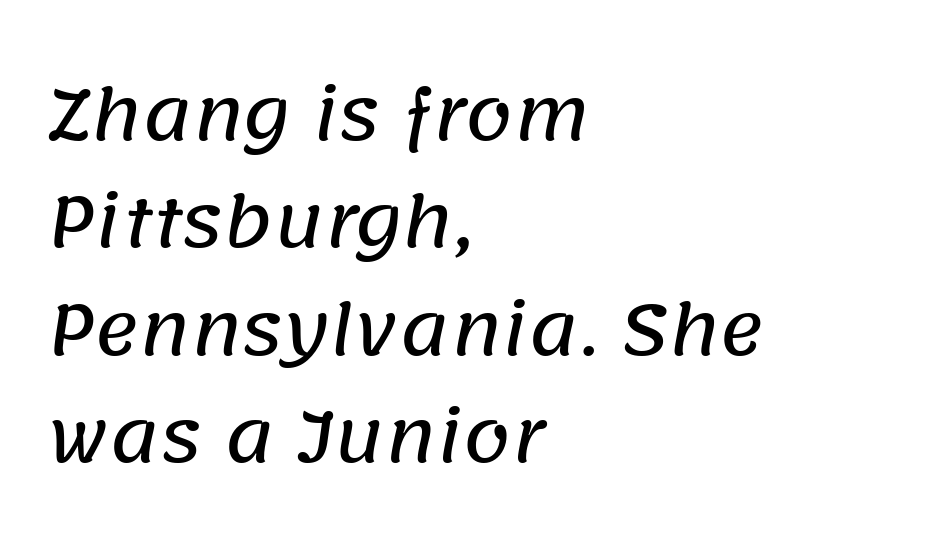
Words float on clear page, feet unadorned. A typesetter would call this zero additional tracking. This sample has the flowing, uneven cadence of proportional lettering. The rendering uses a moderate line-height, typical for paragraphs. Is the block centered? No — it sits flush against the left margin.
